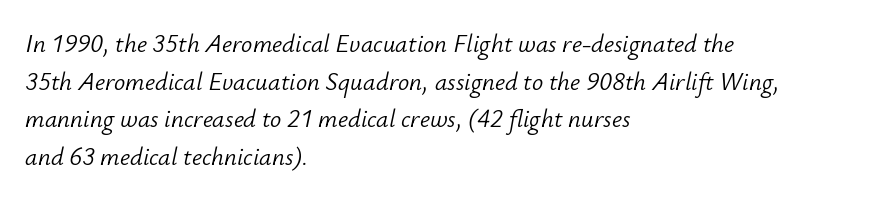
Q: Is the text bold? A: No.
Q: Is the text italic (slanted)? A: Yes, it leans right by about 12 degrees.
Q: Is the text underlined? A: No.
Q: How is the paragraph aligned? A: Left-aligned.
Q: Is the spacing between letters normal or unusually wide? A: Normal.
Q: Is the spacing between lines tight, normal or loose? A: Normal.
